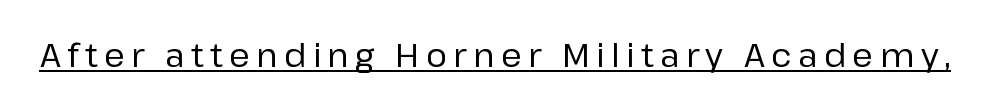
Q: Is the text italic (slanted)? A: No, it is upright.
Q: Is the typeface a serif or a sans-serif typeface? A: Sans-serif.
Q: Is the text underlined? A: Yes.
Q: Is the spacing between letters normal or unusually wide? A: Unusually wide.
Q: Width (condensed, normal, or wide)? A: Normal.
Q: Stroke contrast? A: Low.
Q: x-height? A: Medium.
Q: Monospaced? A: No.
